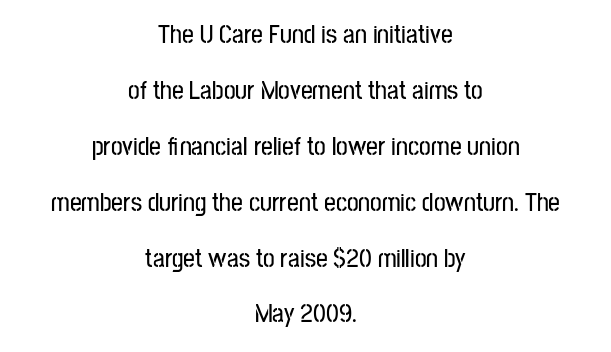
Q: Is the text italic (slanted)? A: No, it is upright.
Q: Is the text underlined? A: No.
Q: How is the paragraph aligned? A: Centered.
Q: Is the spacing between letters normal or unusually wide? A: Normal.
Q: Is the spacing between lines tight, normal or loose? A: Loose.
